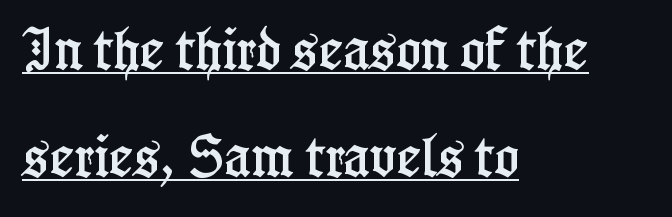
The image shows 46 px condensed serif type, upright; set left-aligned, loose line spacing (2.32x), normal letter spacing, underlined; low stroke contrast and a medium x-height.
